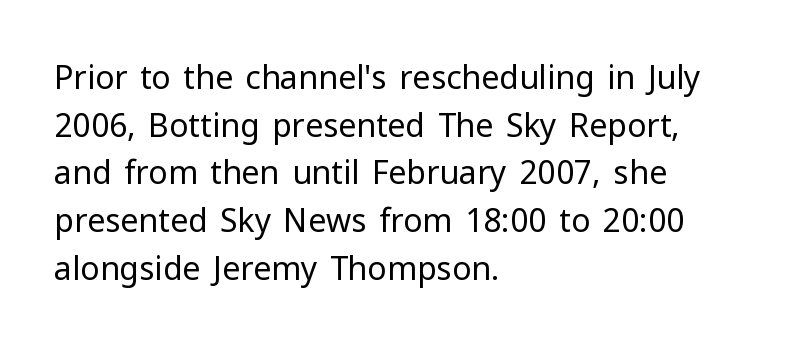
The image shows 32 px regular-weight sans-serif type, upright; set left-aligned, normal line spacing (1.49x), normal letter spacing, not underlined; low stroke contrast and a medium x-height.
